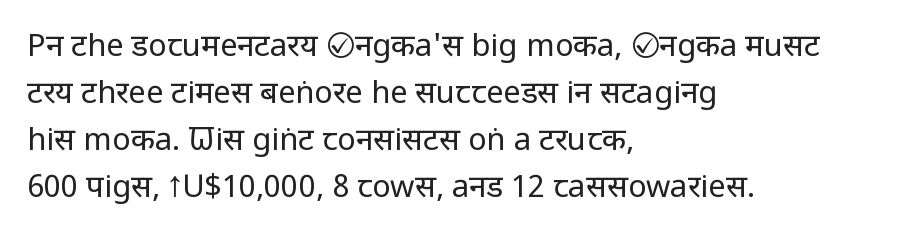
The image shows 31 px regular-weight, condensed sans-serif type, upright; set left-aligned, normal line spacing (1.52x), normal letter spacing, not underlined; low stroke contrast and a large x-height.
